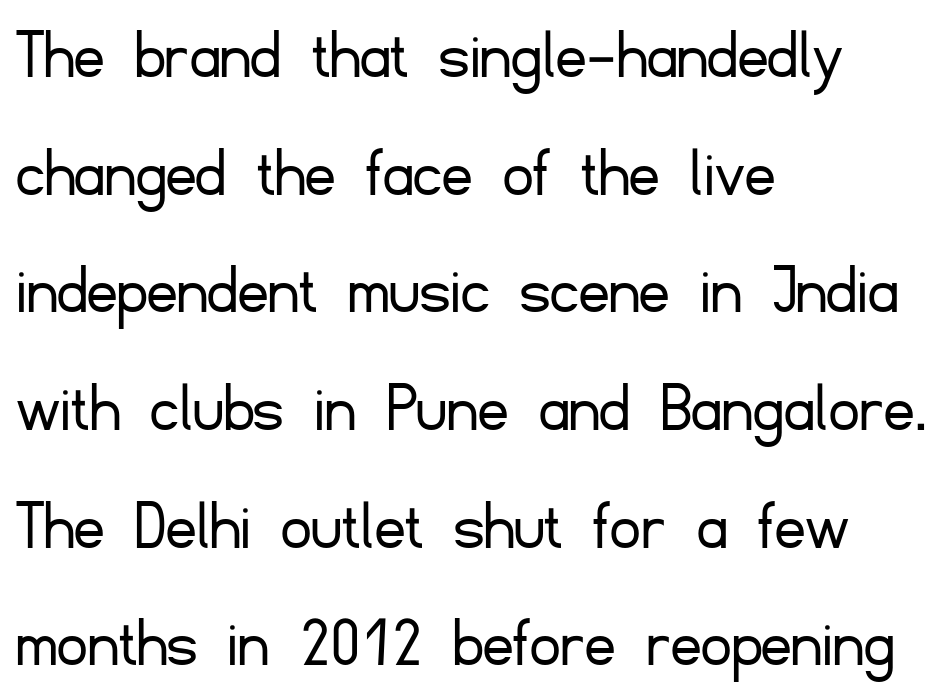
Nobody drew a line under any word here. I'd call this a sans setting — the letters go barefoot. Horizontally, the lines are justified to the leading edge only. The tracking reads as untouched default to a designer's eye.
